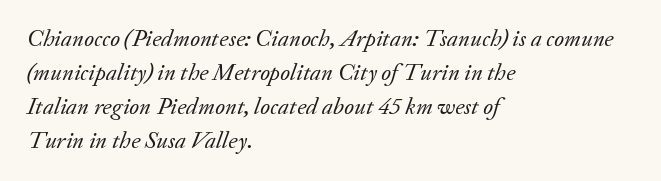
{"italic": "yes", "lean": "right", "slant_degrees": 20, "bold": "no", "underline": "no", "align": "left", "line_spacing": "normal", "line_spacing_ratio": 1.41, "letter_spacing": "normal", "letter_spacing_em": 0.0, "glyph_px": 24}
